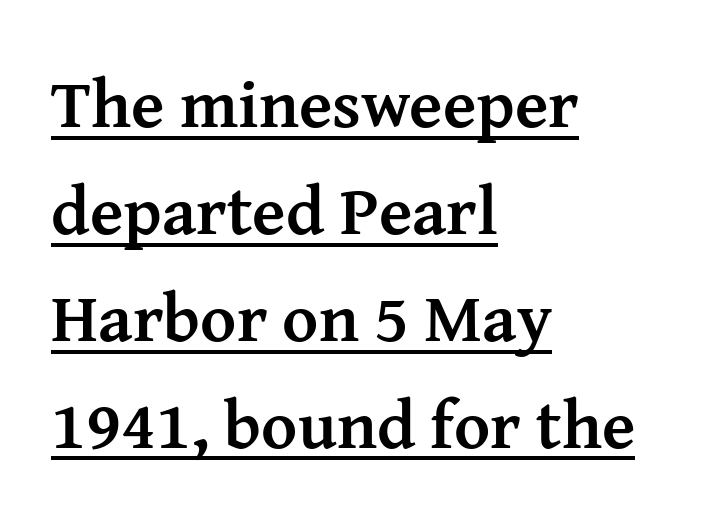
{"serif": "yes", "italic": "no", "bold": "yes", "weight": "semibold", "width": "normal", "stroke_contrast": "medium", "x_height": "medium", "monospaced": "no", "underline": "yes", "align": "left", "line_spacing": "normal", "line_spacing_ratio": 1.55, "letter_spacing": "normal", "letter_spacing_em": 0.0, "glyph_px": 69}
